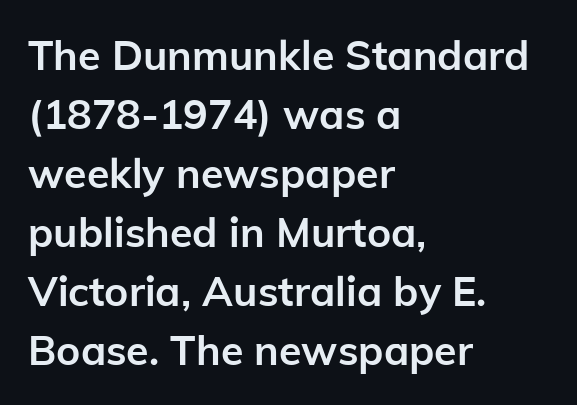
Q: Is the text bold? A: Yes.
Q: Is the text italic (slanted)? A: No, it is upright.
Q: Is the typeface a serif or a sans-serif typeface? A: Sans-serif.
Q: Is the text underlined? A: No.
Q: How is the paragraph aligned? A: Left-aligned.
Q: Is the spacing between letters normal or unusually wide? A: Normal.
Q: Is the spacing between lines tight, normal or loose? A: Normal.
Q: Width (condensed, normal, or wide)? A: Normal.
Q: Stroke contrast? A: Low.
Q: x-height? A: Medium.
Q: Monospaced? A: No.
